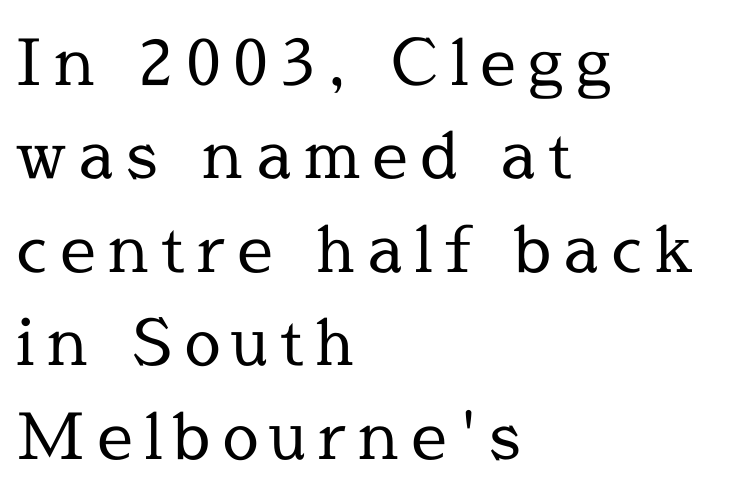
The font is comparable to plain body text, perhaps lighter. Unlike italic type, these characters show no tilt at all. Here the designer chose a conventional face with non-uniform glyph widths. Has an underline been added? It has not. A serif font was chosen for this passage.
